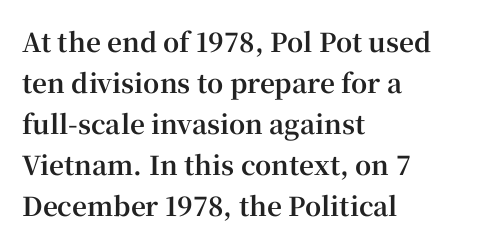
{"italic": "no", "bold": "yes", "underline": "no", "align": "left", "line_spacing": "normal", "line_spacing_ratio": 1.58, "letter_spacing": "normal", "letter_spacing_em": 0.0, "glyph_px": 26}
